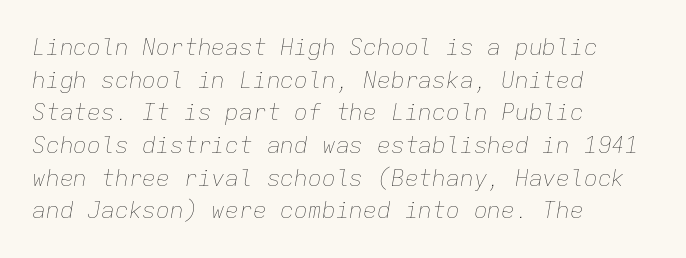
The image shows 23 px text type, italic (leaning right); set left-aligned, normal line spacing (1.42x), normal letter spacing, not underlined.
